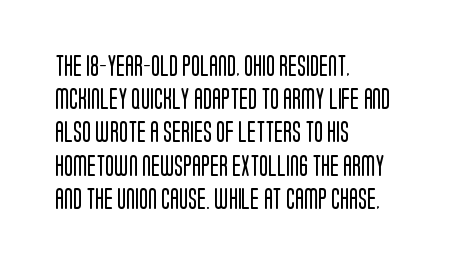
The image shows 21 px text type, upright; set left-aligned, normal line spacing (1.58x), normal letter spacing, not underlined.
